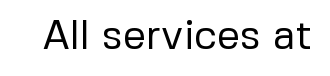
The strip under each line holds only bare page. Summary of weight: not heavy and not bold. Do the letters lean? They stand straight. A typesetter would call this zero additional tracking. Note: no serifs on the glyphs.
